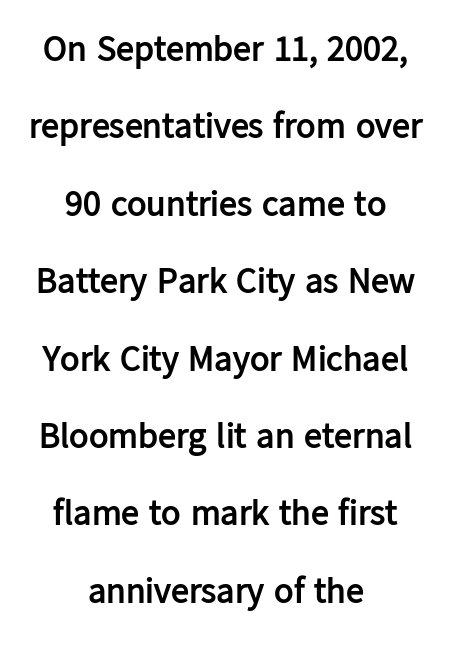
You'd pick this weight for a headline — it's a proper bold. Short and long lines alike share a common midpoint. To sum up the face: it is a sans, with no serifs. Notice how the stems are strictly vertical — no italics here. Note the varied advance widths — an 'i' is clearly narrower than an 'm'.
